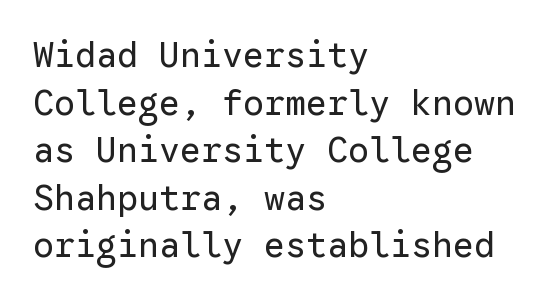
Q: Is the text bold? A: No.
Q: Is the text italic (slanted)? A: No, it is upright.
Q: Is the typeface a serif or a sans-serif typeface? A: Sans-serif.
Q: Is the text underlined? A: No.
Q: How is the paragraph aligned? A: Left-aligned.
Q: Is the spacing between letters normal or unusually wide? A: Normal.
Q: Is the spacing between lines tight, normal or loose? A: Normal.
Q: Width (condensed, normal, or wide)? A: Normal.
Q: Stroke contrast? A: Low.
Q: x-height? A: Medium.
Q: Monospaced? A: Yes.
